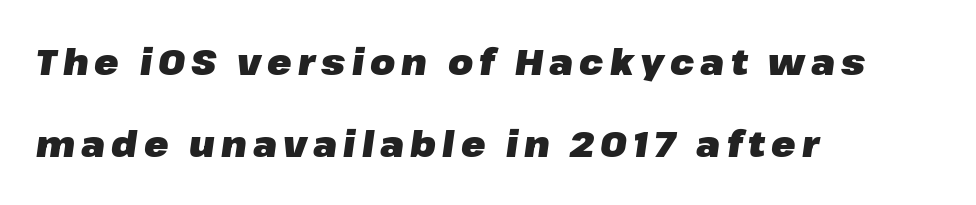
Q: Is the text bold? A: Yes.
Q: Is the text italic (slanted)? A: Yes, it leans right by about 8 degrees.
Q: Is the text underlined? A: No.
Q: How is the paragraph aligned? A: Left-aligned.
Q: Is the spacing between lines tight, normal or loose? A: Loose.
Q: Width (condensed, normal, or wide)? A: Normal.
Q: Stroke contrast? A: Low.
Q: x-height? A: Medium.
Q: Monospaced? A: No.
